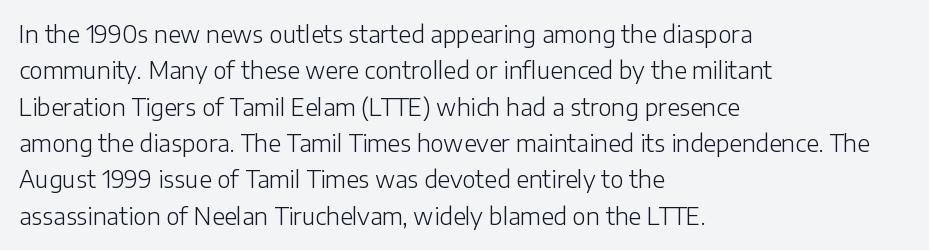
The image shows 23 px text type, upright; set left-aligned, normal line spacing (1.58x), normal letter spacing, not underlined.
